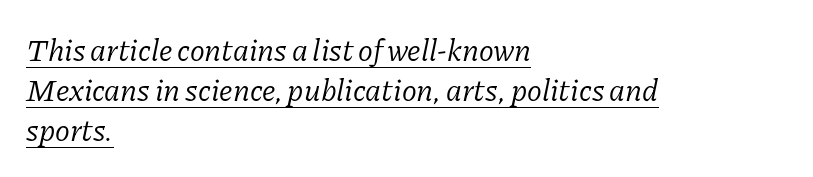
No heavy texture on the line: the type isn't bold. You can tell it's italic because the verticals aren't actually vertical. Typeset ragged right — the left edge is the straight one. Tracking here is standard; glyphs follow each other at the usual distance. These lines are rendered in a variable-pitch font.
